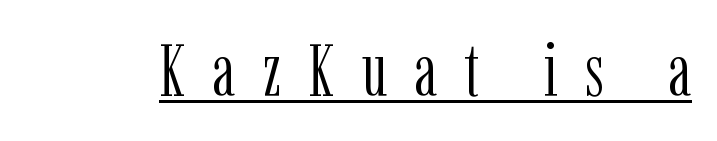
Here the glyphs are tracked loosely, breaking word shapes into spaced letters. You can tell from the footed stems that serif type was used. Weight class: somewhere from thin through regular. Do the letters lean? They stand straight. A typesetter would call this proportional, since set widths differ per character. Caption: lettering with a line underneath.
